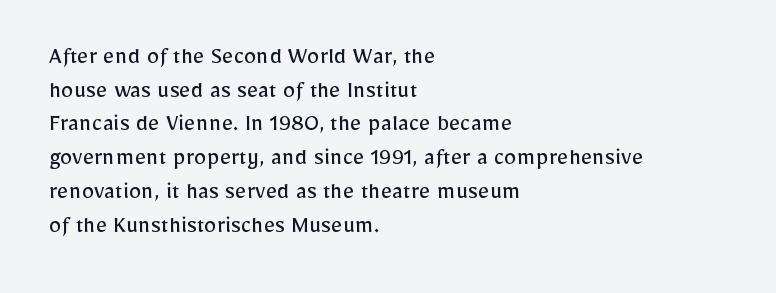
The image shows 25 px text type, upright; set left-aligned, normal line spacing (1.35x), normal letter spacing, not underlined.
